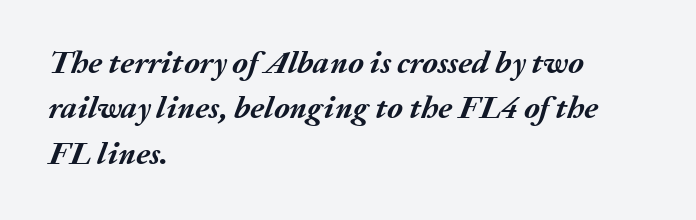
Q: Is the text bold? A: Yes.
Q: Is the text italic (slanted)? A: Yes, it leans right by about 20 degrees.
Q: Is the text underlined? A: No.
Q: How is the paragraph aligned? A: Left-aligned.
Q: Is the spacing between letters normal or unusually wide? A: Normal.
Q: Is the spacing between lines tight, normal or loose? A: Normal.
Q: Width (condensed, normal, or wide)? A: Normal.
Q: Stroke contrast? A: Medium.
Q: x-height? A: Medium.
Q: Monospaced? A: No.
